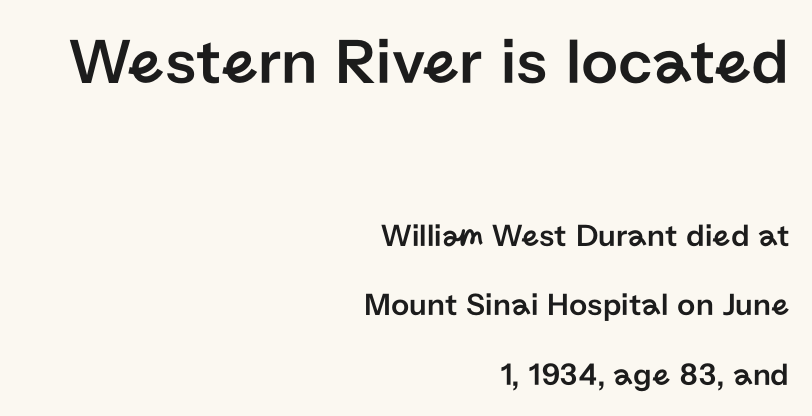
The image shows 65 px sans-serif type, upright; set right-aligned, loose line spacing (2.17x), normal letter spacing, not underlined; the first (top) block is 2.03x larger; low stroke contrast and a medium x-height.
